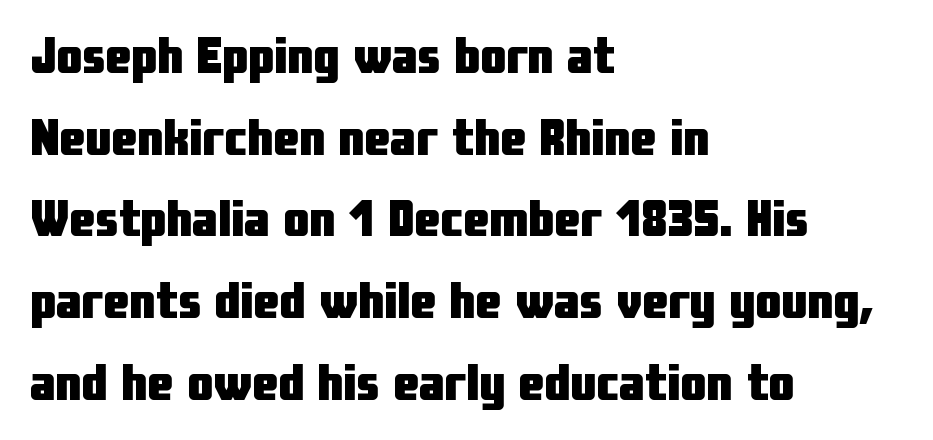
The image shows 52 px heavy, condensed sans-serif type, upright; set left-aligned, normal line spacing (1.57x), normal letter spacing, not underlined; low stroke contrast and a medium x-height.
